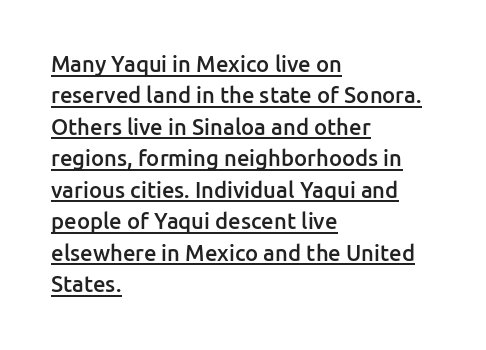
The image shows 22 px text type, upright; set left-aligned, normal line spacing (1.43x), normal letter spacing, underlined.
